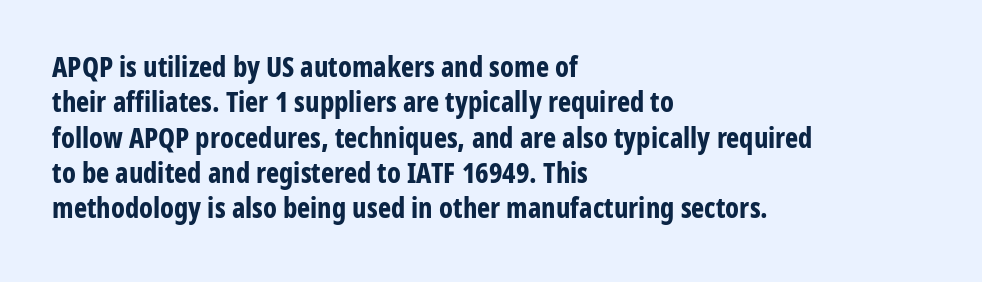
{"serif": "no", "italic": "no", "bold": "yes", "weight": "bold", "width": "condensed", "stroke_contrast": "low", "x_height": "medium", "monospaced": "no", "underline": "no", "align": "left", "line_spacing": "normal", "line_spacing_ratio": 1.26, "letter_spacing": "normal", "letter_spacing_em": 0.0, "glyph_px": 28}
